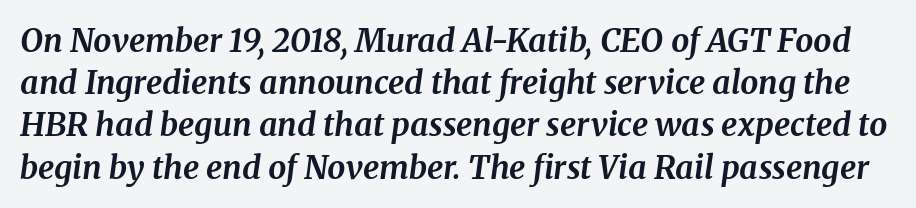
The rendering uses natural spacing where letterforms have individual widths. Letterform terminals end in serifs throughout the passage. These lines sit exactly where default settings would place them. Descenders hang freely into open space. The whole block is typeset with a tilt. Nobody touched the tracking dial on this one.
